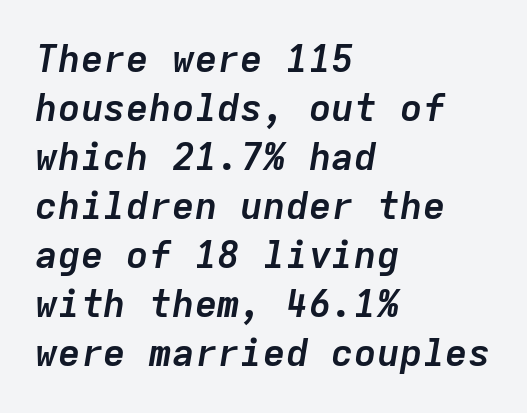
Q: Is the text bold? A: Yes.
Q: Is the text italic (slanted)? A: Yes, it leans right by about 9 degrees.
Q: Is the text underlined? A: No.
Q: How is the paragraph aligned? A: Left-aligned.
Q: Is the spacing between letters normal or unusually wide? A: Normal.
Q: Is the spacing between lines tight, normal or loose? A: Normal.
Q: Width (condensed, normal, or wide)? A: Normal.
Q: Stroke contrast? A: Low.
Q: x-height? A: Medium.
Q: Monospaced? A: Yes.
